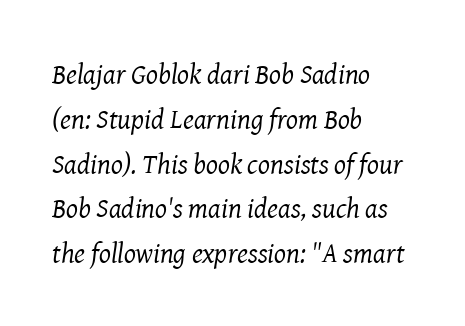
The image shows 28 px regular-weight serif type, italic (leaning right); set left-aligned, normal line spacing (1.6x), normal letter spacing, not underlined; medium stroke contrast and a medium x-height.
